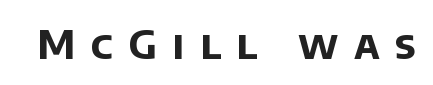
Note the varied advance widths — an 'i' is clearly narrower than an 'm'. Has an underline been added? It has not. The gaps between neighbouring characters are conspicuously large. Plenty of ink on the page — the face is bold. Nothing sits at the stroke ends, so this counts as sans-serif.
